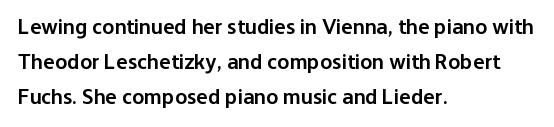
The image shows 22 px text type, upright; set left-aligned, normal line spacing (1.58x), normal letter spacing, not underlined.
